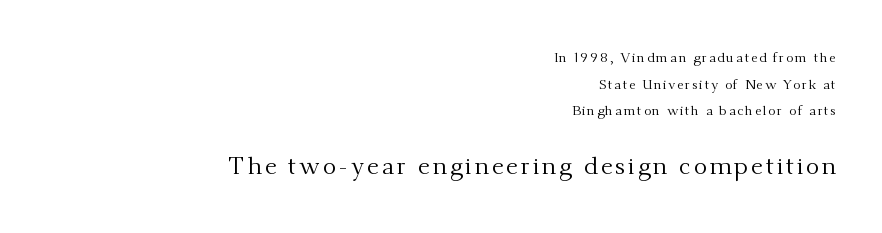
The image shows 25 px text type, upright; set right-aligned, loose line spacing (1.9x), not underlined; the second (bottom) block is 1.79x larger.
